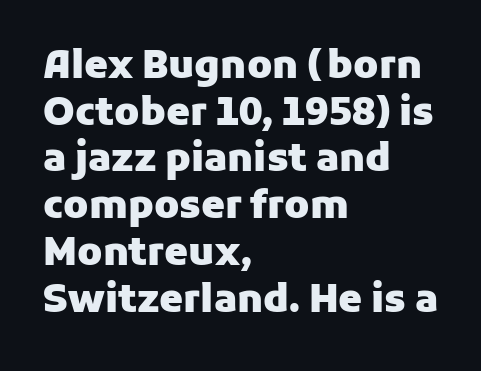
The image shows 38 px heavy sans-serif type, upright; set left-aligned, line spacing 1.23x, normal letter spacing, not underlined; low stroke contrast and a medium x-height.
